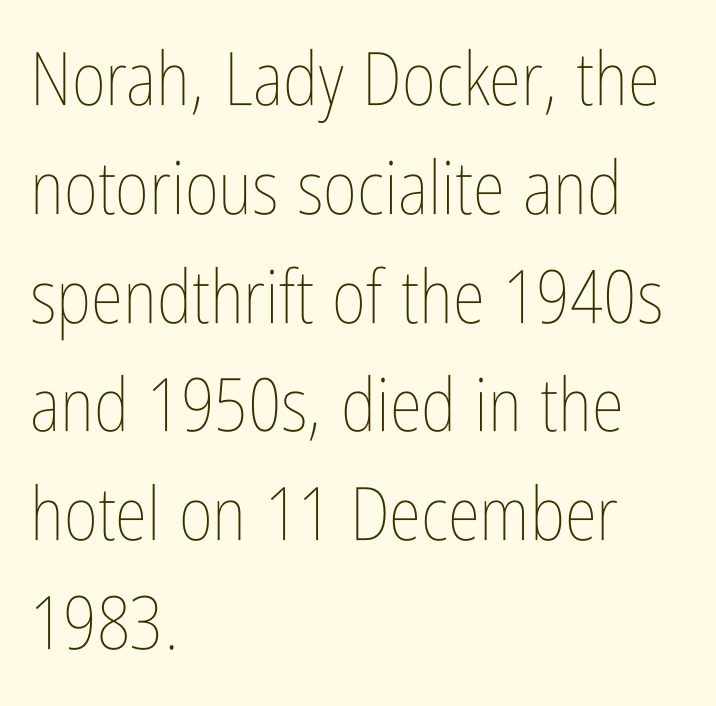
Q: Is the text bold? A: No.
Q: Is the text italic (slanted)? A: No, it is upright.
Q: Is the text underlined? A: No.
Q: How is the paragraph aligned? A: Left-aligned.
Q: Is the spacing between letters normal or unusually wide? A: Normal.
Q: Is the spacing between lines tight, normal or loose? A: Normal.
Q: Width (condensed, normal, or wide)? A: Condensed.
Q: Stroke contrast? A: Low.
Q: x-height? A: Medium.
Q: Monospaced? A: No.
